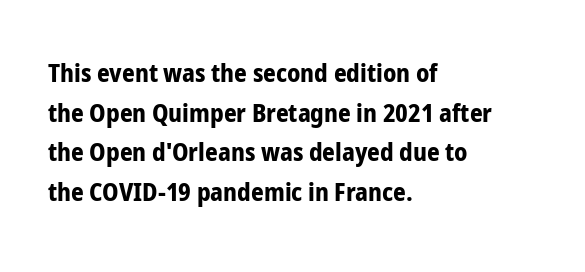
Q: Is the text bold? A: Yes.
Q: Is the text italic (slanted)? A: No, it is upright.
Q: Is the text underlined? A: No.
Q: How is the paragraph aligned? A: Left-aligned.
Q: Is the spacing between letters normal or unusually wide? A: Normal.
Q: Is the spacing between lines tight, normal or loose? A: Normal.
